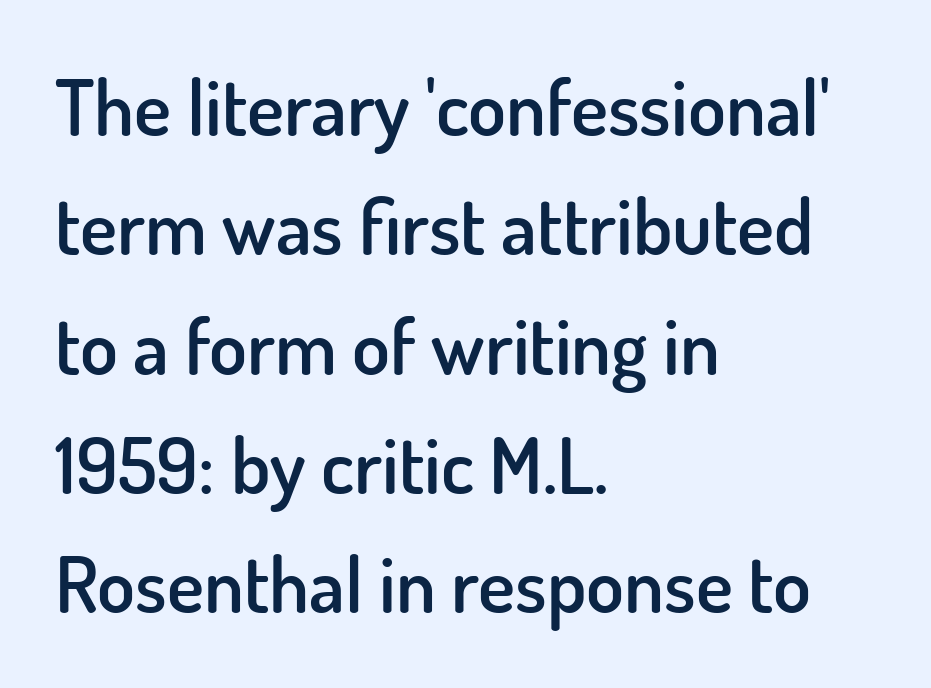
{"serif": "no", "italic": "no", "bold": "semi", "weight": "semibold", "width": "normal", "stroke_contrast": "low", "x_height": "small", "monospaced": "no", "underline": "no", "align": "left", "line_spacing": "normal", "line_spacing_ratio": 1.53, "letter_spacing": "normal", "letter_spacing_em": 0.0, "glyph_px": 78}
